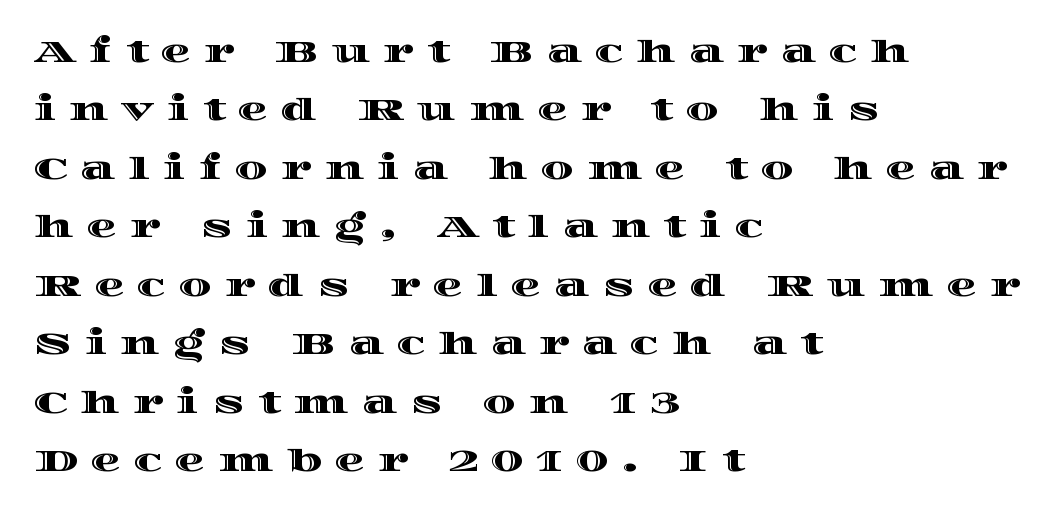
Quick note: not italic, upright. Lines of text with bare space underneath. The setting favours the left margin, as ordinary paragraphs usually do. Think of a printed novel: that variable character pitch is what you see here. One glance says open: line gaps are wider than usual. The tracking reads as deliberately expanded to a designer's eye.
